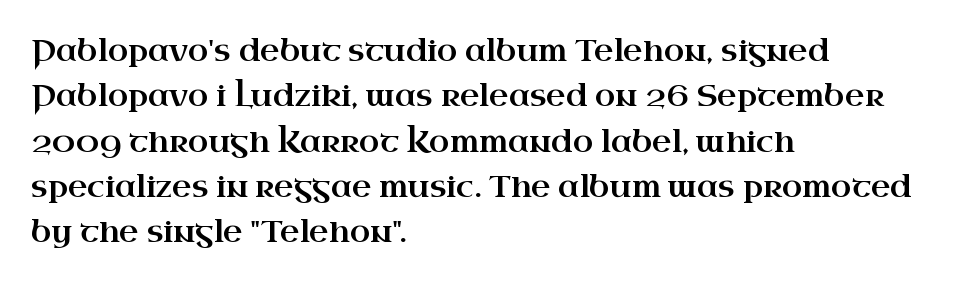
The image shows 30 px wide serif type, upright; set left-aligned, normal line spacing (1.51x), normal letter spacing, not underlined; high stroke contrast and a small x-height.
